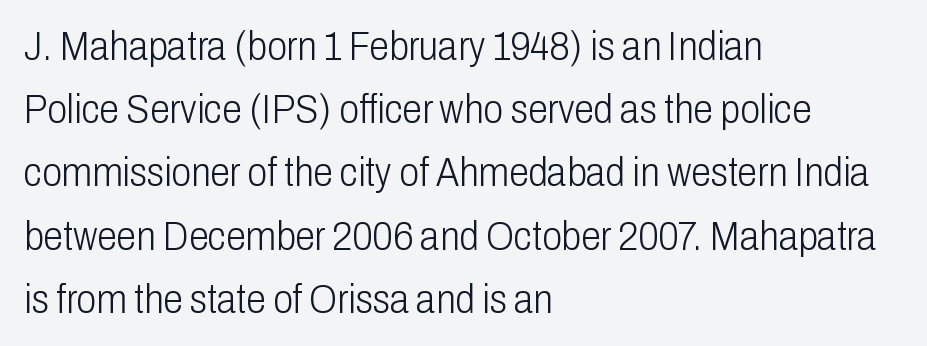
{"serif": "no", "italic": "no", "bold": "no", "weight": "light", "width": "condensed", "stroke_contrast": "low", "x_height": "medium", "monospaced": "no", "underline": "no", "align": "left", "line_spacing": "normal", "line_spacing_ratio": 1.58, "letter_spacing": "normal", "letter_spacing_em": 0.0, "glyph_px": 40}
